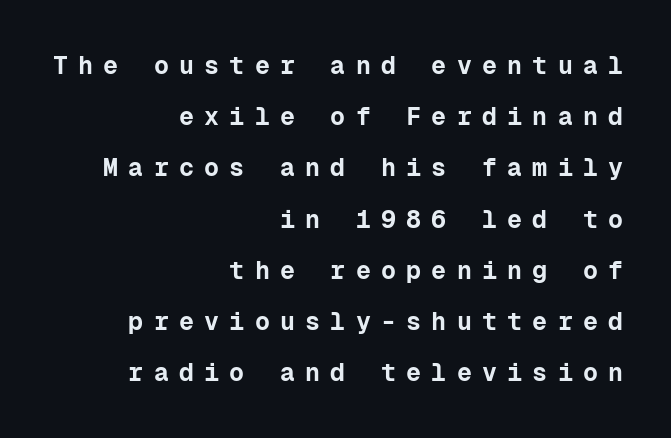
{"italic": "no", "bold": "yes", "underline": "no", "align": "right", "line_spacing": "loose", "line_spacing_ratio": 2.05, "letter_spacing": "wide", "letter_spacing_em": 0.41, "glyph_px": 25}
